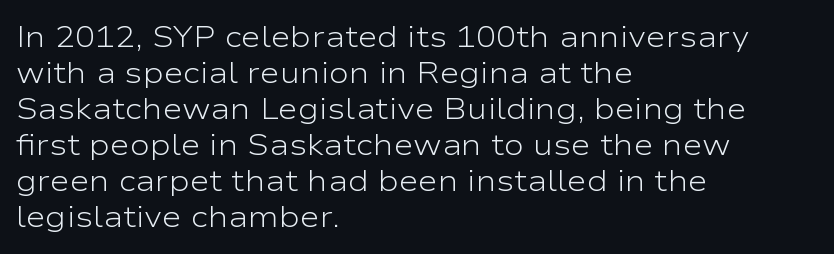
Teacher's note: observe the even left margin — that is flush-left alignment. You could not count columns in this text — the font is proportionally spaced. Glance below the letters and you will spot only blank space. Characters remain perfectly vertical along every line. The letters look calm and open, with moderate or lighter stems.
